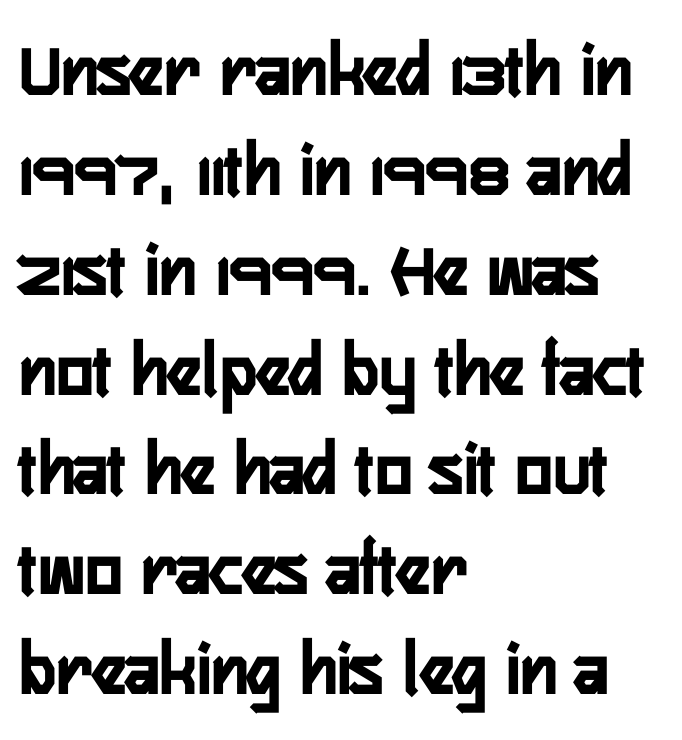
You can tell from the bare stems that sans-serif type was used. Is there any slant? The stems are plumb. Inter-character spacing is left at the font's built-in metrics. Line starts are locked; line ends wander.
